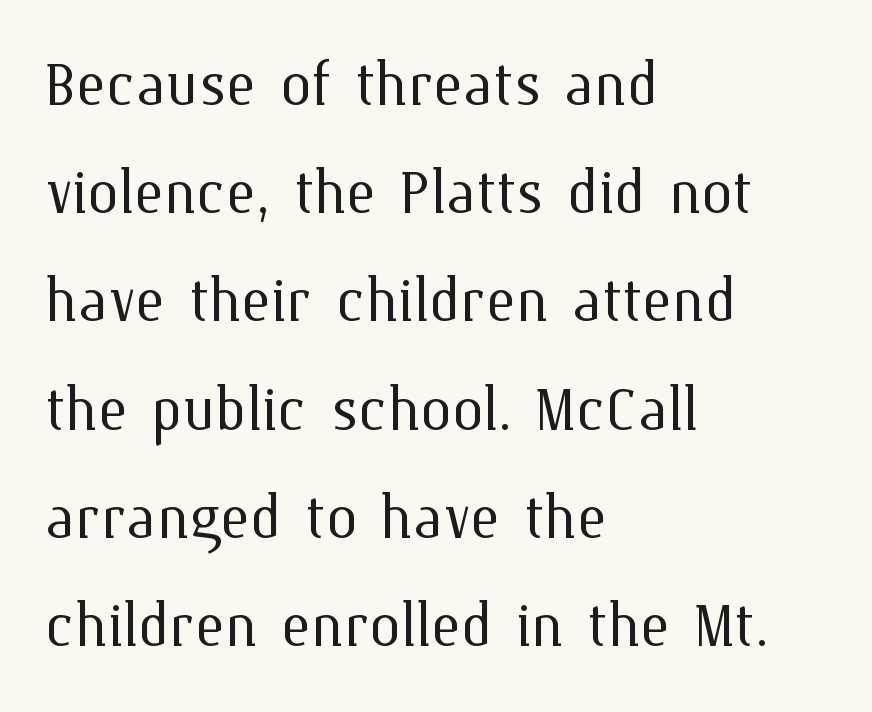
Does the leading feel generous? No, just average. A classic flush-left, rag-right setting is used for this passage. The tracking reads as untouched default to a designer's eye. Ascenders rise straight up at ninety degrees. A quiet, ordinary-to-light weight characterises the typeface. Descender tails drop into unmarked territory.
